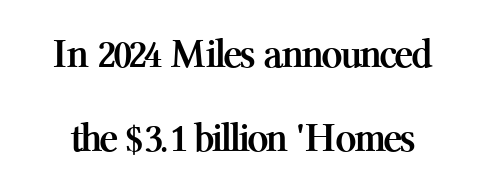
The image shows 42 px semibold serif type, upright; set loose line spacing (2.0x), normal letter spacing, not underlined; medium stroke contrast and a medium x-height.
